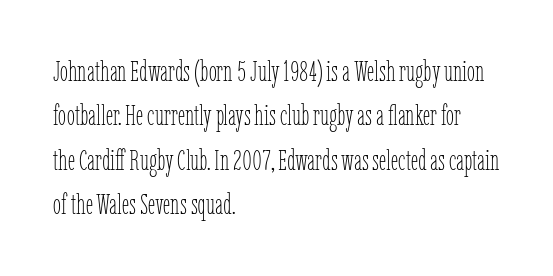
Q: Is the text bold? A: No.
Q: Is the text italic (slanted)? A: No, it is upright.
Q: Is the text underlined? A: No.
Q: How is the paragraph aligned? A: Left-aligned.
Q: Is the spacing between letters normal or unusually wide? A: Normal.
Q: Is the spacing between lines tight, normal or loose? A: Normal.
Q: Width (condensed, normal, or wide)? A: Condensed.
Q: Stroke contrast? A: Low.
Q: x-height? A: Medium.
Q: Monospaced? A: No.
